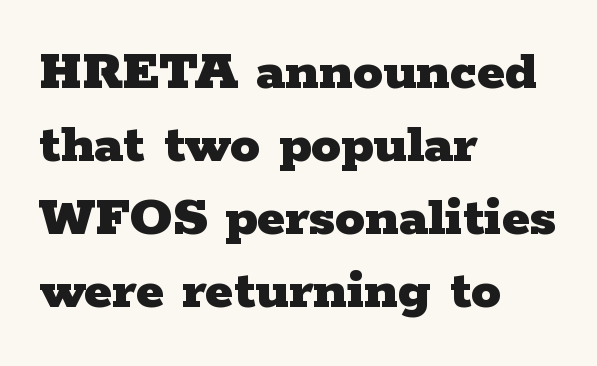
{"serif": "yes", "italic": "no", "bold": "yes", "weight": "heavy", "width": "wide", "stroke_contrast": "low", "x_height": "medium", "monospaced": "no", "underline": "no", "align": "left", "line_spacing_ratio": 1.24, "letter_spacing": "normal", "letter_spacing_em": 0.0, "glyph_px": 59}
